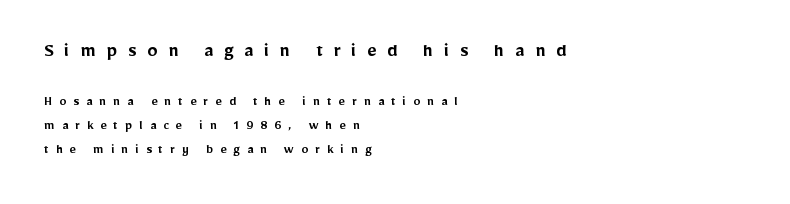
The image shows 21 px text type, upright; set left-aligned, line spacing 1.71x, unusually wide letter spacing (+0.5 em), not underlined; the first (top) block is 1.5x larger.
